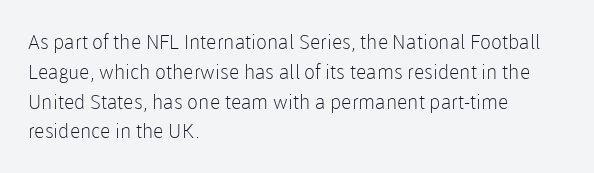
{"italic": "no", "bold": "no", "underline": "no", "align": "left", "line_spacing": "normal", "line_spacing_ratio": 1.49, "letter_spacing": "normal", "letter_spacing_em": 0.0, "glyph_px": 20}
